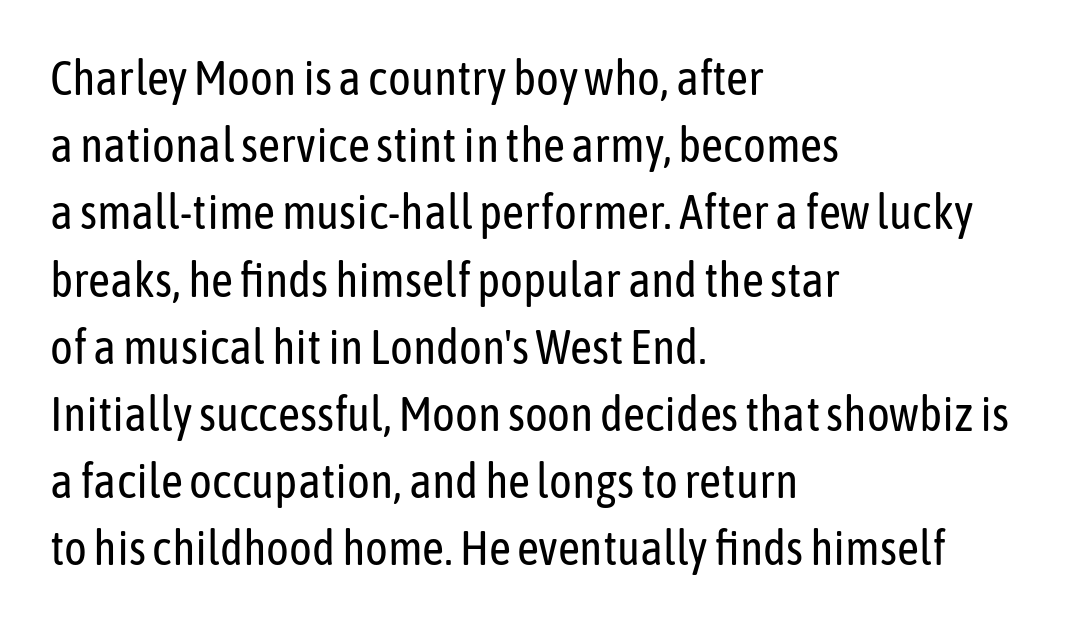
{"serif": "no", "italic": "no", "bold": "no", "weight": "regular", "width": "condensed", "stroke_contrast": "low", "x_height": "medium", "monospaced": "no", "underline": "no", "align": "left", "line_spacing": "normal", "line_spacing_ratio": 1.4, "letter_spacing": "normal", "letter_spacing_em": 0.0, "glyph_px": 48}
